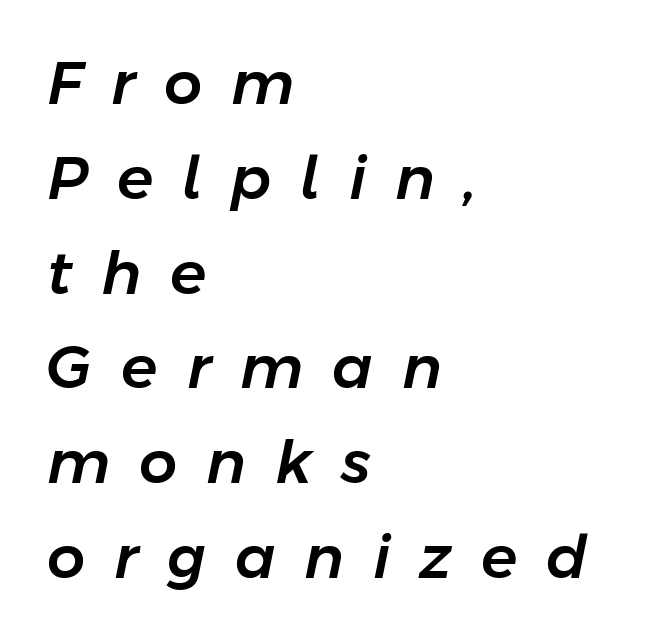
The passage shown stacks its lines at a standard gap. The setting favours the left margin, as ordinary paragraphs usually do. Spacing verdict: proportional, widths tailored to each character. Any mark beneath the type? The region is blank. Characters follow at a spacing far wider than the type designer built in. Slant detected: the letters are inclined.
